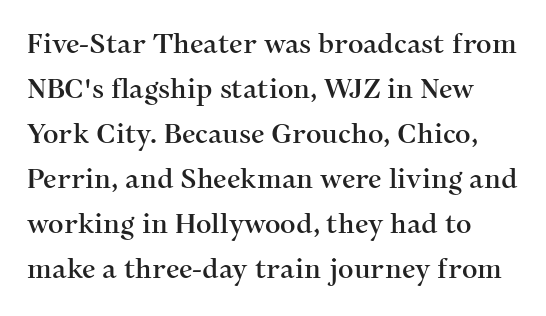
Q: Is the text italic (slanted)? A: No, it is upright.
Q: Is the text underlined? A: No.
Q: Is the spacing between letters normal or unusually wide? A: Normal.
Q: Is the spacing between lines tight, normal or loose? A: Normal.
